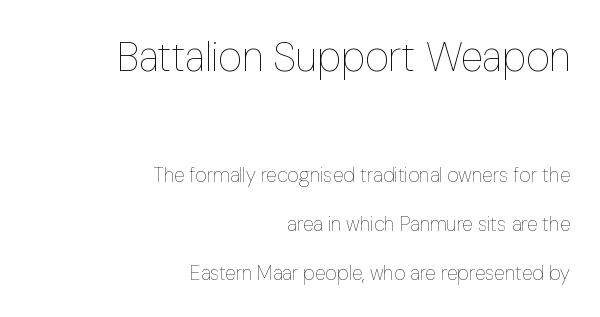
Q: Is the text bold? A: No.
Q: Is the text italic (slanted)? A: No, it is upright.
Q: Is the text underlined? A: No.
Q: How is the paragraph aligned? A: Right-aligned.
Q: Is the spacing between letters normal or unusually wide? A: Normal.
Q: Is the spacing between lines tight, normal or loose? A: Loose.
Q: Which block of text is set in a larger size, the first (top) or the second (bottom)? A: The first (top) one.
Q: Width (condensed, normal, or wide)? A: Condensed.
Q: Stroke contrast? A: Low.
Q: x-height? A: Medium.
Q: Monospaced? A: No.
